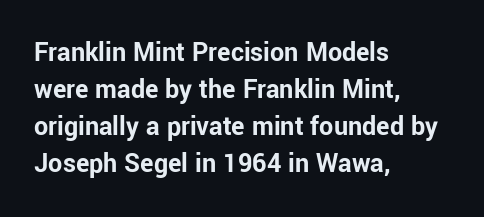
Q: Is the text bold? A: Yes.
Q: Is the text italic (slanted)? A: No, it is upright.
Q: Is the typeface a serif or a sans-serif typeface? A: Sans-serif.
Q: Is the text underlined? A: No.
Q: How is the paragraph aligned? A: Left-aligned.
Q: Is the spacing between letters normal or unusually wide? A: Normal.
Q: Is the spacing between lines tight, normal or loose? A: Normal.
Q: Width (condensed, normal, or wide)? A: Normal.
Q: Stroke contrast? A: Low.
Q: x-height? A: Medium.
Q: Monospaced? A: No.
